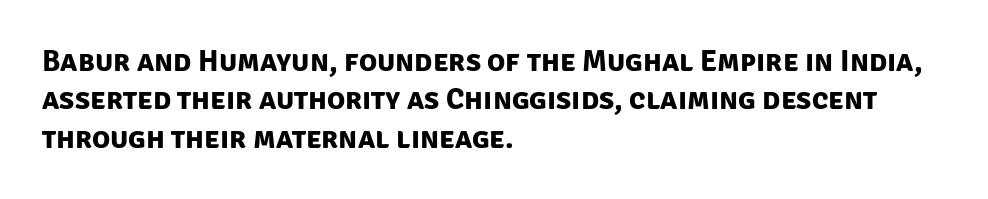
{"serif": "no", "bold": "yes", "weight": "bold", "width": "normal", "stroke_contrast": "low", "x_height": "large", "monospaced": "no", "underline": "no", "align": "left", "line_spacing": "normal", "line_spacing_ratio": 1.28, "letter_spacing": "normal", "letter_spacing_em": 0.0, "glyph_px": 30}
